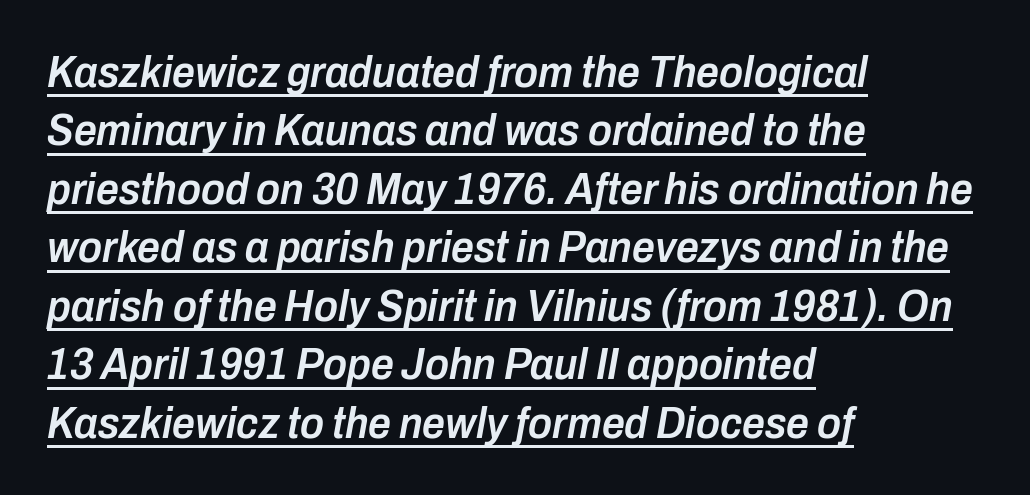
Typesetter's note: demi weight, one step under bold. Each new line begins a customary step beneath the previous one. Does extra space separate the letters? No, they use regular spacing. Caption: multi-line text, flush left, ragged right. These lines are rendered in a variable-pitch font. The rendering uses the underline text-decoration.
